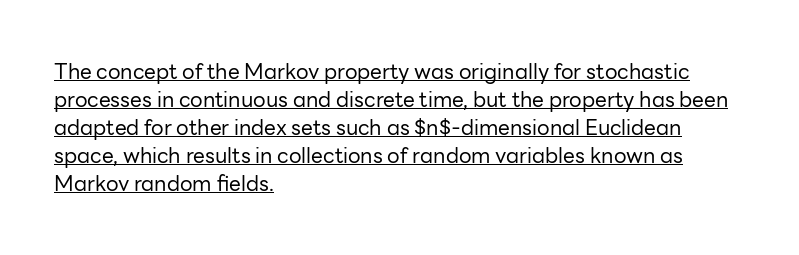
Q: Is the text bold? A: No.
Q: Is the text italic (slanted)? A: No, it is upright.
Q: Is the text underlined? A: Yes.
Q: How is the paragraph aligned? A: Left-aligned.
Q: Is the spacing between letters normal or unusually wide? A: Normal.
Q: Is the spacing between lines tight, normal or loose? A: Normal.
